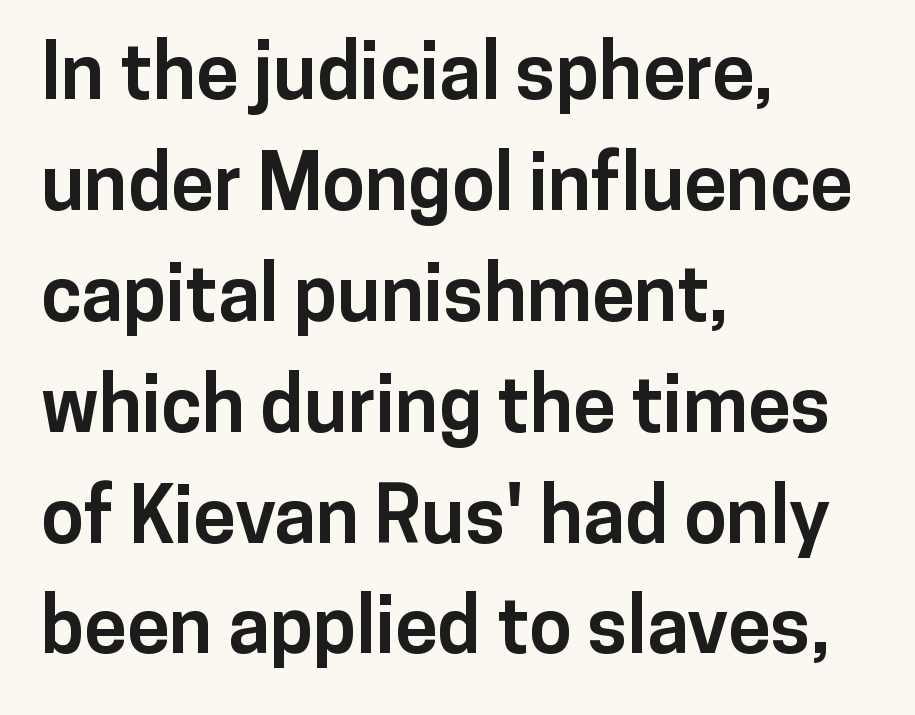
Weight check: bold — yes, fully. The space between consecutive lines is moderate. The letters stand straight up with perfectly vertical stems. The passage shown is not underscored anywhere.
